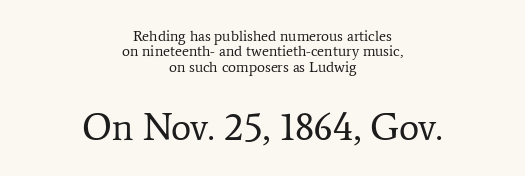
These lines huddle together more closely than default settings would place them. This sample has the flowing, uneven cadence of proportional lettering. Does the type have serifs? Yes, each stem ends in a small foot. Casual observation: everything's sitting right in the middle. Which of the two is more prominent by size? The second, at the bottom. There is no visible air inserted between adjacent glyphs.
